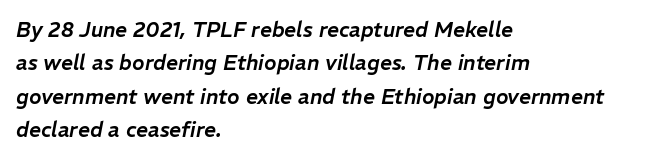
The specimen reads as italic at a glance. The lines sit at an ordinary, default distance from one another. The space beneath each line is pristine and unruled. Does the copy run flush right? No — it runs flush left.
